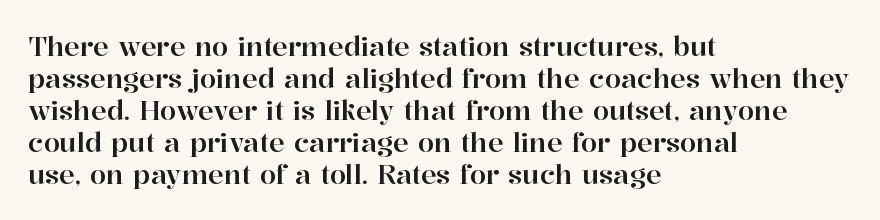
Standard letterfit; no display-style spreading of the glyphs. The string is rendered with underlining switched off. Compared with a centered layout, this one pins lines to the left instead. Vertical strokes here are truly vertical.
